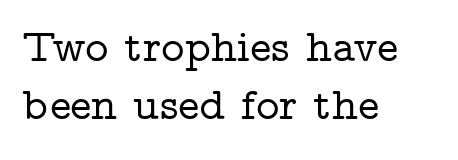
The image shows 45 px wide serif type, upright; set left-aligned, normal line spacing (1.3x), normal letter spacing, not underlined; low stroke contrast and a medium x-height.
